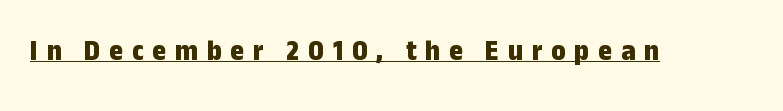
The image shows 30 px bold, condensed sans-serif type, upright; set unusually wide letter spacing (+0.29 em), underlined; low stroke contrast and a medium x-height.
